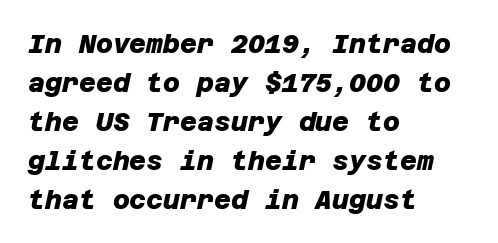
The image shows 26 px bold type; set left-aligned, normal line spacing (1.5x), normal letter spacing, not underlined.
